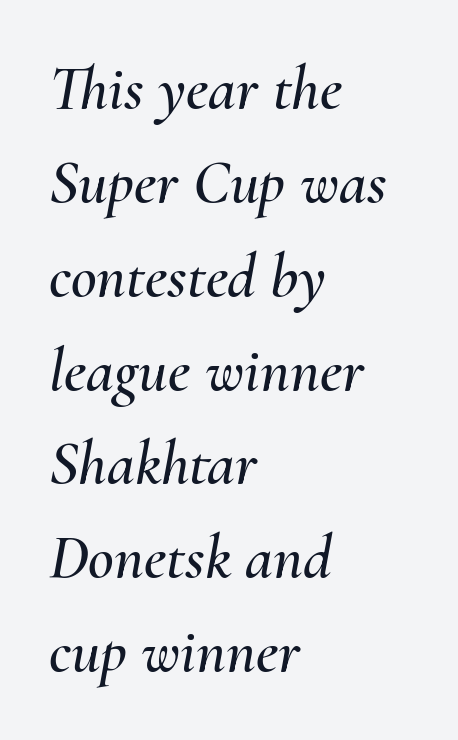
Q: Is the text italic (slanted)? A: Yes, it leans right by about 10 degrees.
Q: Is the text underlined? A: No.
Q: How is the paragraph aligned? A: Left-aligned.
Q: Is the spacing between letters normal or unusually wide? A: Normal.
Q: Is the spacing between lines tight, normal or loose? A: Normal.
Q: Width (condensed, normal, or wide)? A: Normal.
Q: Stroke contrast? A: Medium.
Q: x-height? A: Small.
Q: Monospaced? A: No.
